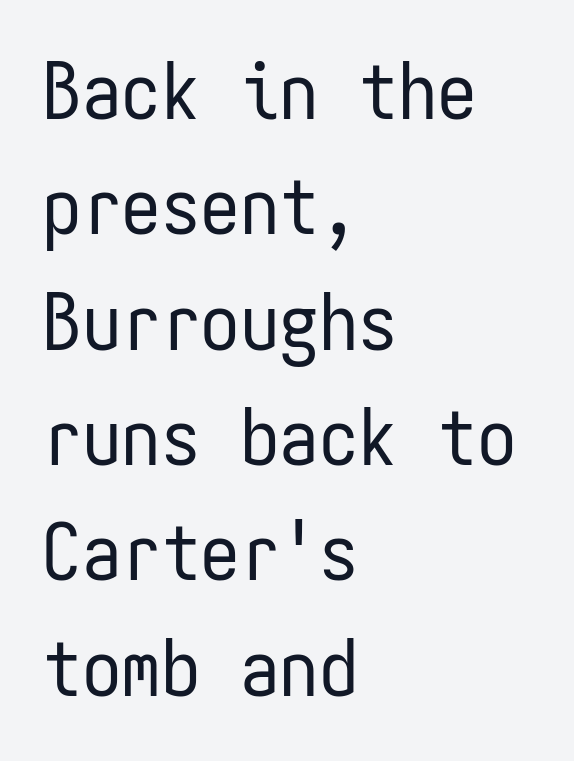
The image shows 79 px regular-weight, condensed sans-serif type, upright, monospaced; set left-aligned, normal line spacing (1.46x), normal letter spacing, not underlined; low stroke contrast and a medium x-height.
